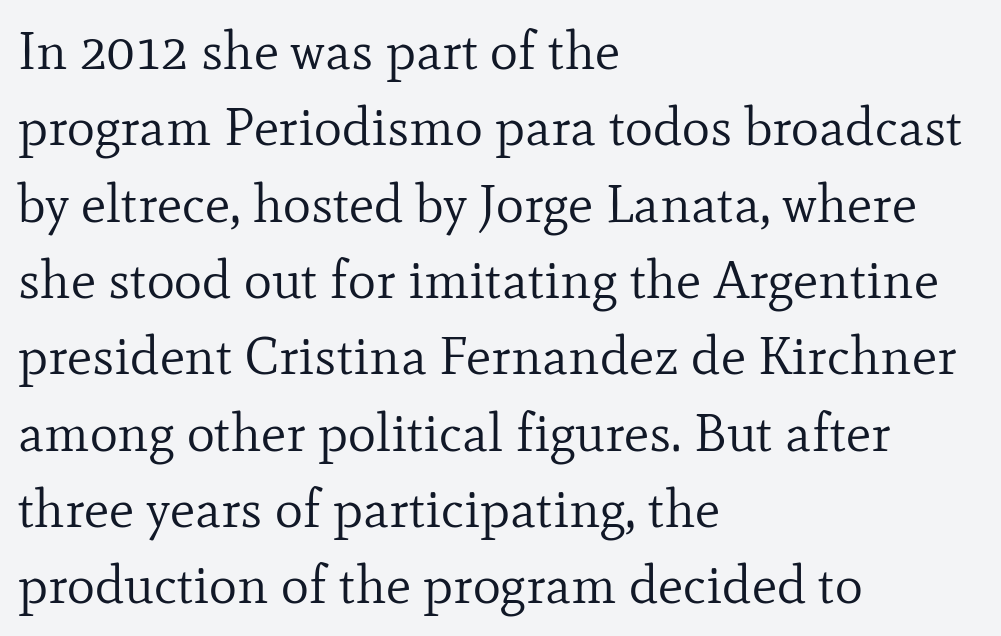
Note the varied advance widths — an 'i' is clearly narrower than an 'm'. The letters stand upright; this is a roman face. The foot of each line stays bare and open. Weight: regular or lighter. In terms of letterspacing, this is plain default setting. A normal amount of white space separates one row of letters from the next.
